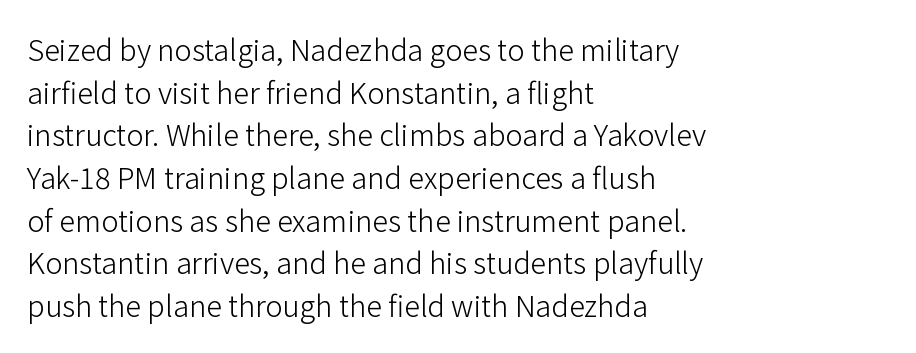
Heaviness? Minimal to ordinary, like unemphasized prose. A normal amount of white space separates one row of letters from the next. No extra tracking has been applied to these lines. The letters advance in unequal steps, a hallmark of proportional type. The typography opts for an upright posture over an oblique one. Each line starts at the same left margin while the right side varies.
